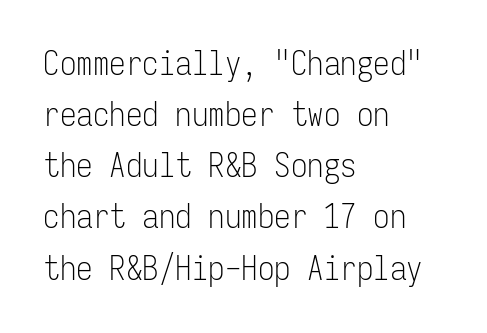
The text was rendered using a sans face with plain stroke endings. The passage shown is typed in a monospace face where columns stay perfectly aligned. You could call the tracking neutral — neither tight nor loose. The leading is moderate, giving the passage an even texture.
